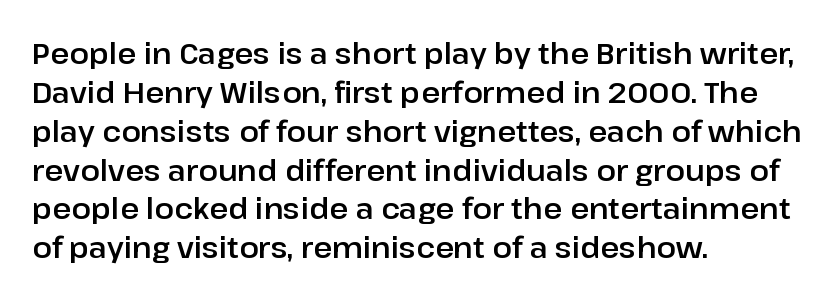
Q: Is the text italic (slanted)? A: No, it is upright.
Q: Is the typeface a serif or a sans-serif typeface? A: Sans-serif.
Q: Is the text underlined? A: No.
Q: How is the paragraph aligned? A: Left-aligned.
Q: Is the spacing between letters normal or unusually wide? A: Normal.
Q: Is the spacing between lines tight, normal or loose? A: Normal.
Q: Width (condensed, normal, or wide)? A: Normal.
Q: Stroke contrast? A: Low.
Q: x-height? A: Medium.
Q: Monospaced? A: No.
